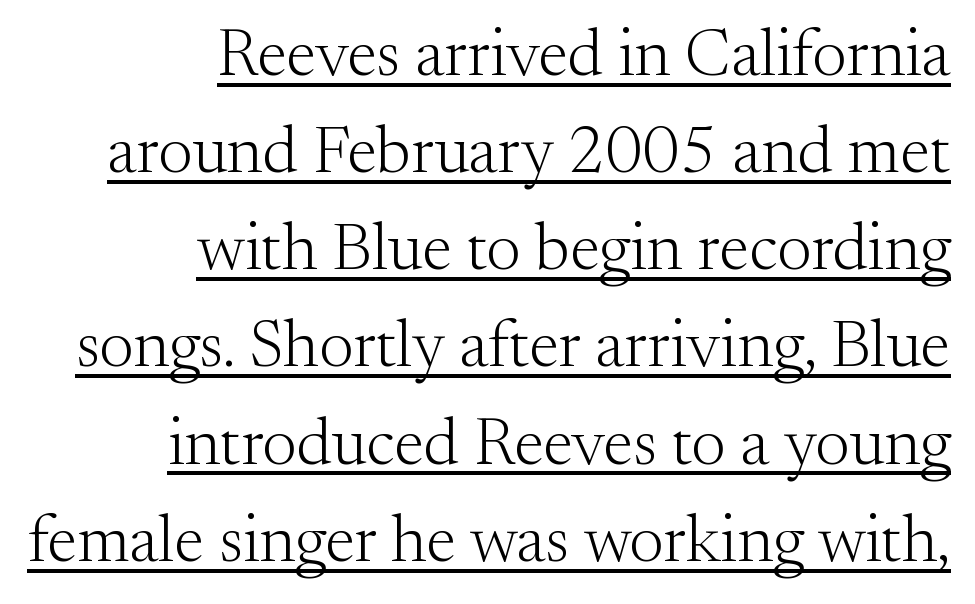
The image shows 67 px light serif type, upright; set right-aligned, normal line spacing (1.45x), normal letter spacing, underlined; medium stroke contrast and a small x-height.
